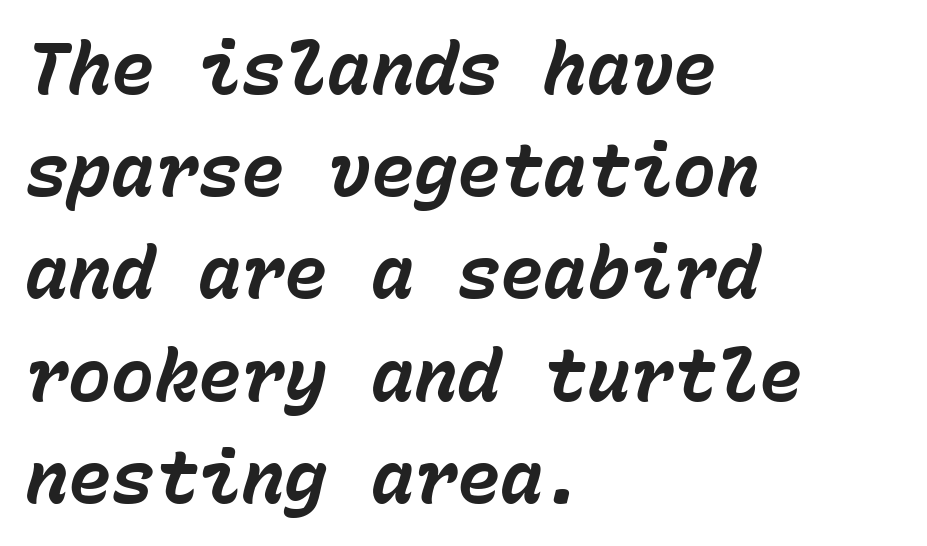
Looks like terminal output: every glyph gets an equal slot. Check under the words: just untouched page. This rendering leaves character spacing at its baseline value. Each new line begins a customary step beneath the previous one. Weight: bold. The lines in this sample share a left origin and differ only in where they stop.
